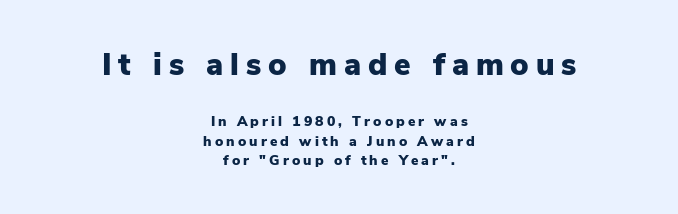
Q: Is the text bold? A: Yes.
Q: Is the text italic (slanted)? A: No, it is upright.
Q: Is the typeface a serif or a sans-serif typeface? A: Sans-serif.
Q: Is the text underlined? A: No.
Q: How is the paragraph aligned? A: Centered.
Q: Is the spacing between letters normal or unusually wide? A: Unusually wide.
Q: Is the spacing between lines tight, normal or loose? A: Normal.
Q: Which block of text is set in a larger size, the first (top) or the second (bottom)? A: The first (top) one.
Q: Width (condensed, normal, or wide)? A: Normal.
Q: Stroke contrast? A: Low.
Q: x-height? A: Medium.
Q: Monospaced? A: No.
